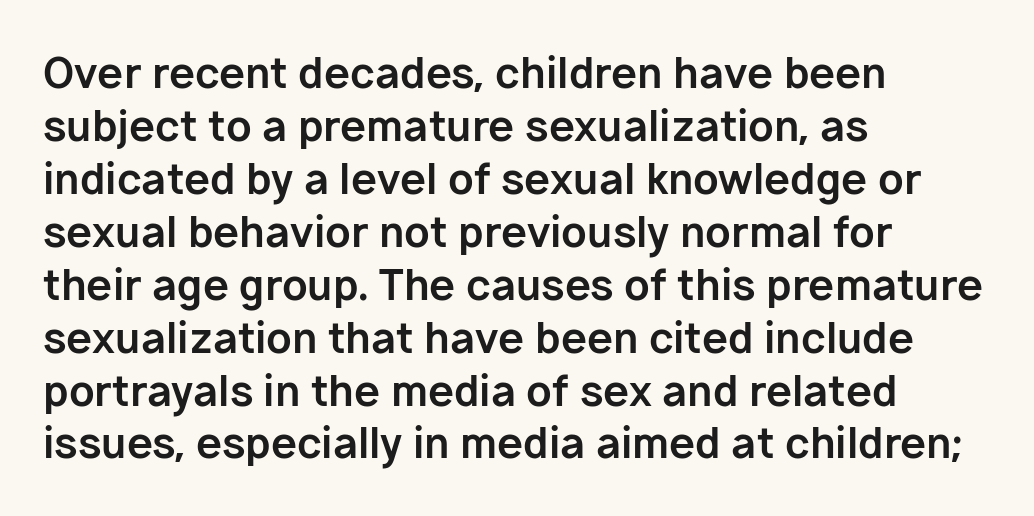
If you measured baseline to baseline, you'd find a middling distance. Do the characters align in a grid? No, the font is proportional. The characters display no serif detailing; their extremities are plain. No italicization has been applied; the sample stays upright.
